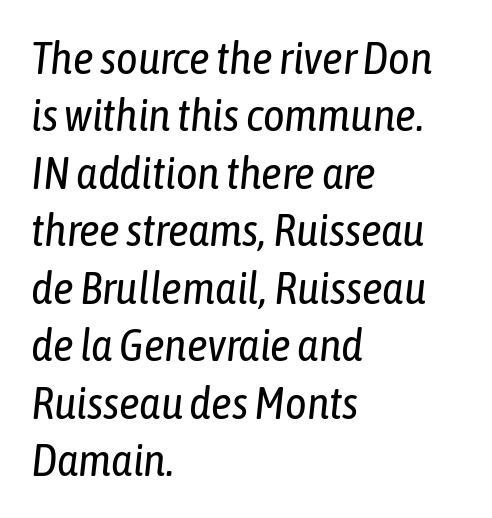
{"italic": "yes", "lean": "right", "slant_degrees": 6, "bold": "no", "weight": "regular", "width": "condensed", "stroke_contrast": "low", "x_height": "medium", "monospaced": "no", "underline": "no", "align": "left", "line_spacing": "normal", "line_spacing_ratio": 1.25, "letter_spacing": "normal", "letter_spacing_em": 0.0, "glyph_px": 46}
